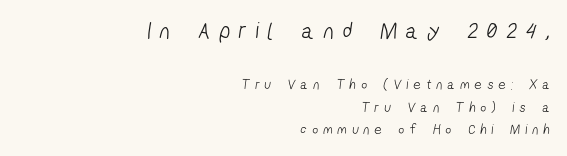
The image shows 24 px text type; set right-aligned, normal line spacing (1.64x), unusually wide letter spacing (+0.39 em), not underlined; the first (top) block is 1.71x larger.
